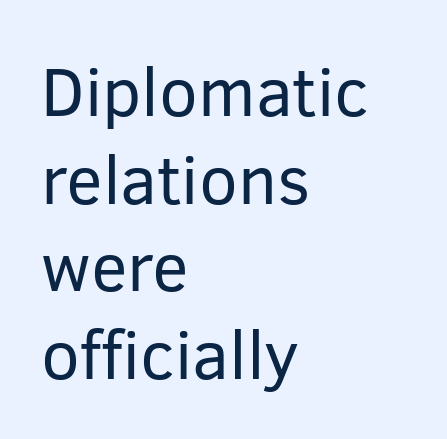
A typesetter would call this leading conventional body-copy spacing. Horizontal alignment here is leftward, the default for most running prose. The zone under the glyphs is completely vacant. The gaps between neighbouring characters are ordinary and unremarkable. Caption: face not bold, strokes unweighted.
